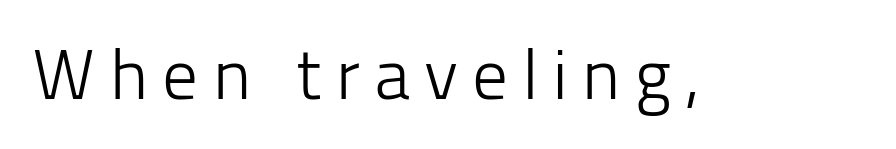
The letters stand straight up with perfectly vertical stems. Classification — sans serif. Rule under the text: the space is simply empty. A typesetter would call this proportional, since set widths differ per character. Vertical stems look standard width or narrower in stroke.
